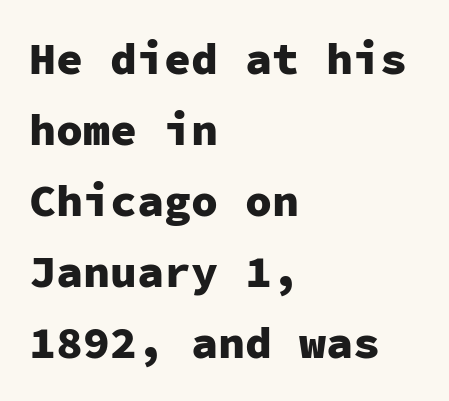
Q: Is the text bold? A: Yes.
Q: Is the text italic (slanted)? A: No, it is upright.
Q: Is the typeface a serif or a sans-serif typeface? A: Sans-serif.
Q: Is the text underlined? A: No.
Q: How is the paragraph aligned? A: Left-aligned.
Q: Is the spacing between letters normal or unusually wide? A: Normal.
Q: Is the spacing between lines tight, normal or loose? A: Normal.
Q: Width (condensed, normal, or wide)? A: Normal.
Q: Stroke contrast? A: Low.
Q: x-height? A: Medium.
Q: Monospaced? A: Yes.
